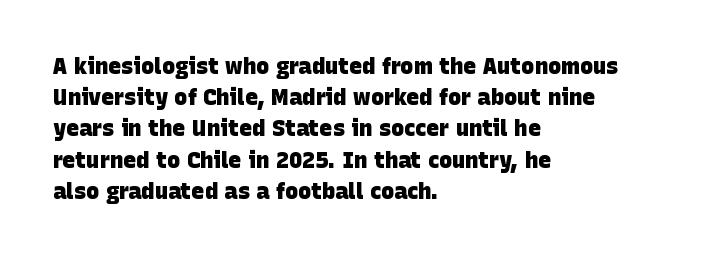
Q: Is the text bold? A: Yes.
Q: Is the text underlined? A: No.
Q: How is the paragraph aligned? A: Left-aligned.
Q: Is the spacing between letters normal or unusually wide? A: Normal.
Q: Is the spacing between lines tight, normal or loose? A: Normal.
